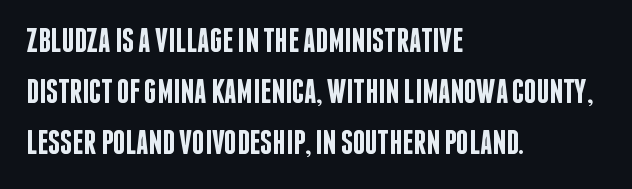
The image shows 34 px semibold, condensed sans-serif type, upright; set left-aligned, normal line spacing (1.5x), normal letter spacing, not underlined; low stroke contrast and a large x-height.
